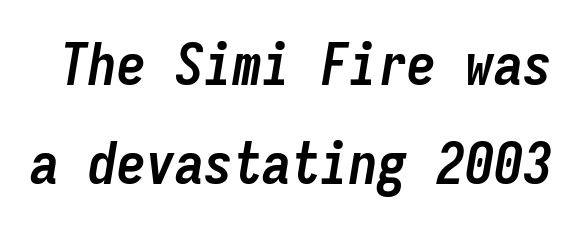
Q: Is the text bold? A: Yes.
Q: Is the text italic (slanted)? A: Yes, it leans right by about 9 degrees.
Q: Is the text underlined? A: No.
Q: Is the spacing between letters normal or unusually wide? A: Normal.
Q: Width (condensed, normal, or wide)? A: Condensed.
Q: Stroke contrast? A: Low.
Q: x-height? A: Medium.
Q: Monospaced? A: Yes.
